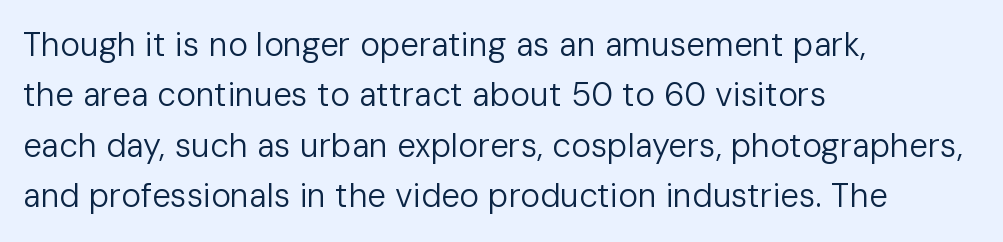
The image shows 33 px regular-weight sans-serif type, upright; set left-aligned, normal line spacing (1.53x), normal letter spacing, not underlined; low stroke contrast and a medium x-height.
